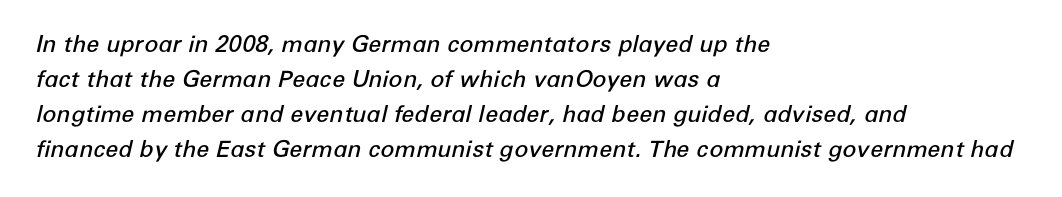
The image shows 23 px text type, italic (leaning right); set left-aligned, normal line spacing (1.52x), normal letter spacing, not underlined.
